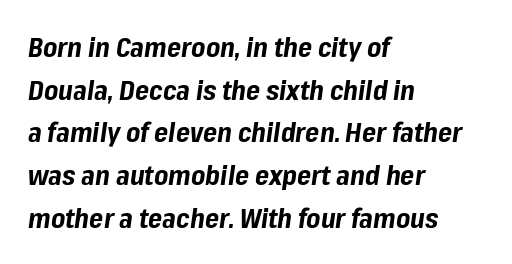
Students, this is bold: see how much ink each stroke carries. Line beginnings align vertically; line endings do not. Emphasis-style slanted type is in use. Reading down the column, the eye jumps a familiar distance to each next line. Each word holds together tightly as a unit, with standard inter-letter gaps.
